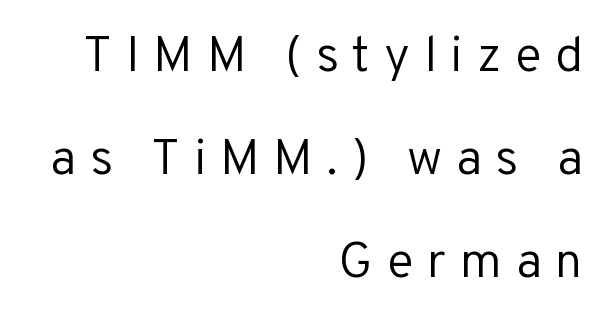
The image shows 50 px regular-weight sans-serif type, upright; set right-aligned, loose line spacing (2.06x), unusually wide letter spacing (+0.27 em), not underlined; low stroke contrast and a medium x-height.
